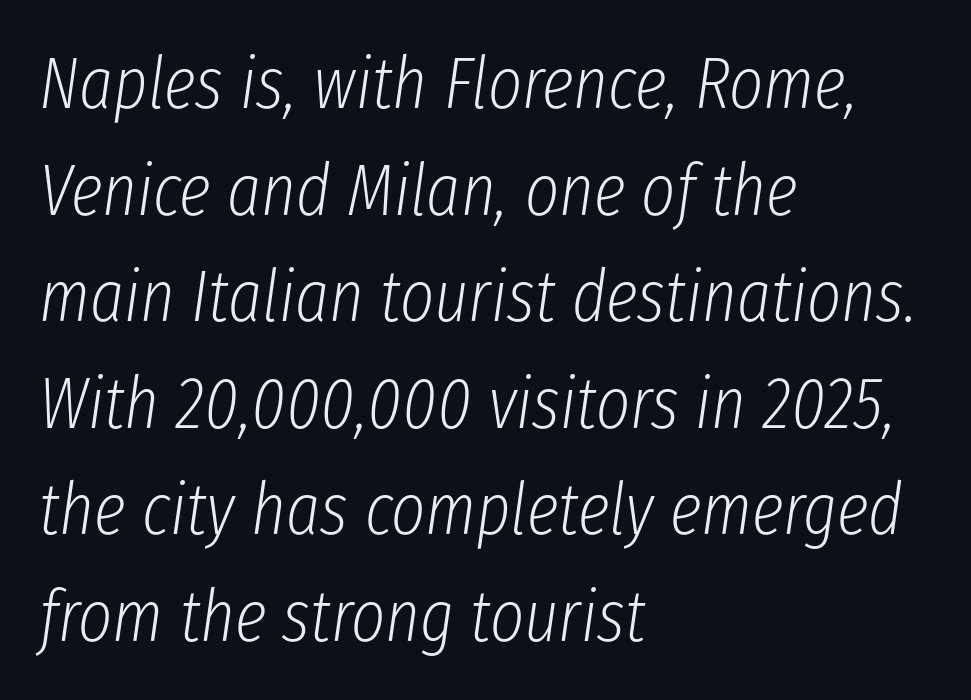
Which margin do the lines hug? The left one — the right edge is uneven. Do the characters align in a grid? No, the font is proportional. A light-to-regular cut is what we see here. Check the space under the baseline: it is left empty.
